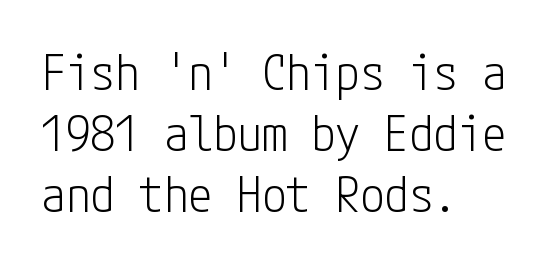
{"serif": "no", "italic": "no", "bold": "no", "weight": "light", "width": "condensed", "stroke_contrast": "low", "x_height": "medium", "underline": "no", "align": "left", "line_spacing": "normal", "line_spacing_ratio": 1.25, "letter_spacing": "normal", "letter_spacing_em": 0.0, "glyph_px": 49}
